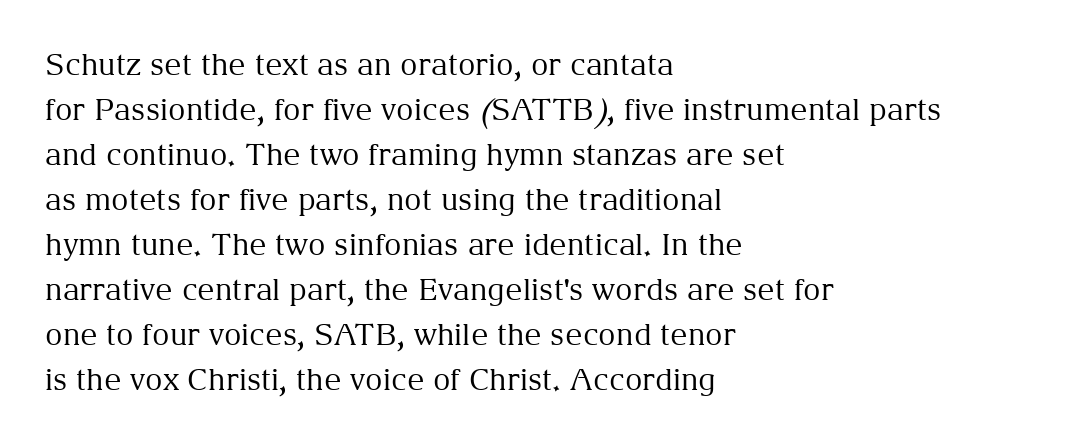
Q: Is the text bold? A: No.
Q: Is the text italic (slanted)? A: No, it is upright.
Q: Is the typeface a serif or a sans-serif typeface? A: Serif.
Q: Is the text underlined? A: No.
Q: How is the paragraph aligned? A: Left-aligned.
Q: Is the spacing between letters normal or unusually wide? A: Normal.
Q: Is the spacing between lines tight, normal or loose? A: Normal.
Q: Width (condensed, normal, or wide)? A: Normal.
Q: Stroke contrast? A: Medium.
Q: x-height? A: Medium.
Q: Monospaced? A: No.
